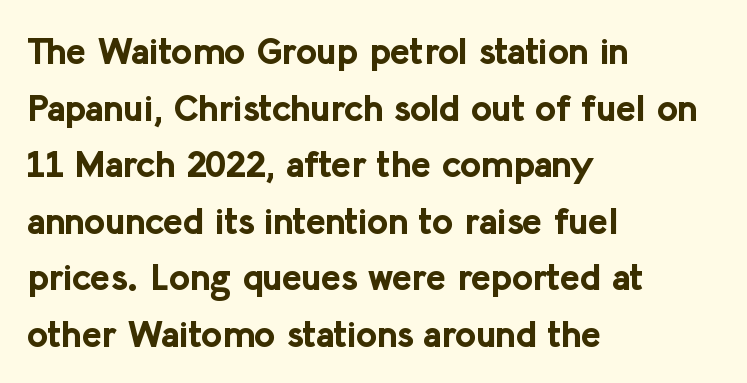
Bold? Absolutely — the strokes are thick and heavy. The paragraph shown leans on its left margin. In terms of letterform style, serifs are entirely absent. The specimen reads as upright at a glance.
